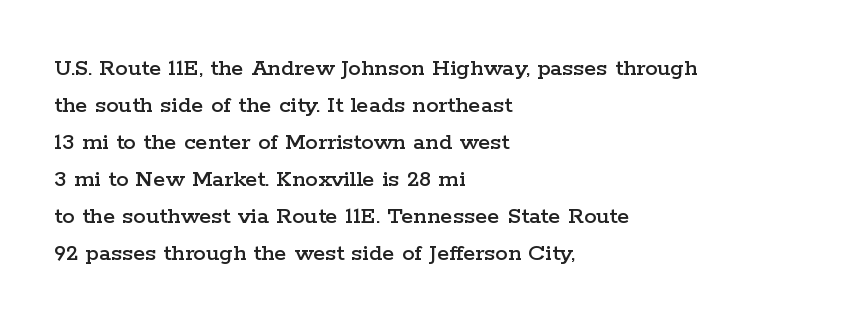
Q: Is the text italic (slanted)? A: No, it is upright.
Q: Is the text underlined? A: No.
Q: How is the paragraph aligned? A: Left-aligned.
Q: Is the spacing between letters normal or unusually wide? A: Normal.
Q: Is the spacing between lines tight, normal or loose? A: Normal.
